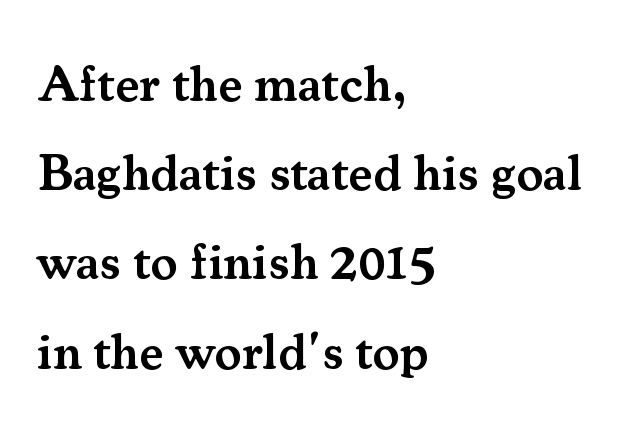
{"serif": "yes", "italic": "no", "bold": "semi", "weight": "semibold", "width": "normal", "stroke_contrast": "medium", "x_height": "small", "monospaced": "no", "underline": "no", "align": "left", "line_spacing_ratio": 1.75, "letter_spacing": "normal", "letter_spacing_em": 0.0, "glyph_px": 51}
